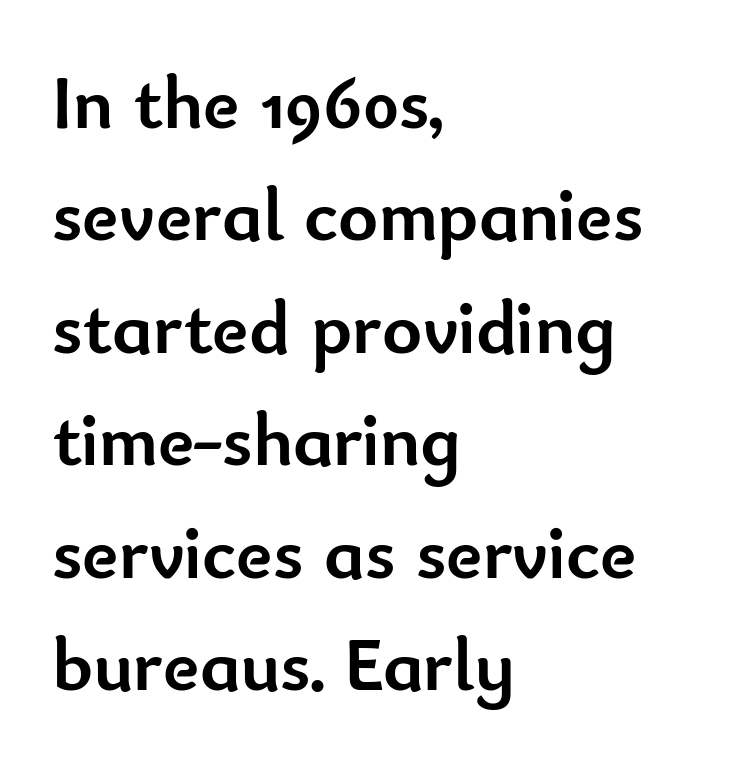
Q: Is the text bold? A: Yes.
Q: Is the text italic (slanted)? A: No, it is upright.
Q: Is the typeface a serif or a sans-serif typeface? A: Sans-serif.
Q: Is the text underlined? A: No.
Q: How is the paragraph aligned? A: Left-aligned.
Q: Is the spacing between letters normal or unusually wide? A: Normal.
Q: Is the spacing between lines tight, normal or loose? A: Normal.
Q: Width (condensed, normal, or wide)? A: Normal.
Q: Stroke contrast? A: Low.
Q: x-height? A: Small.
Q: Monospaced? A: No.
